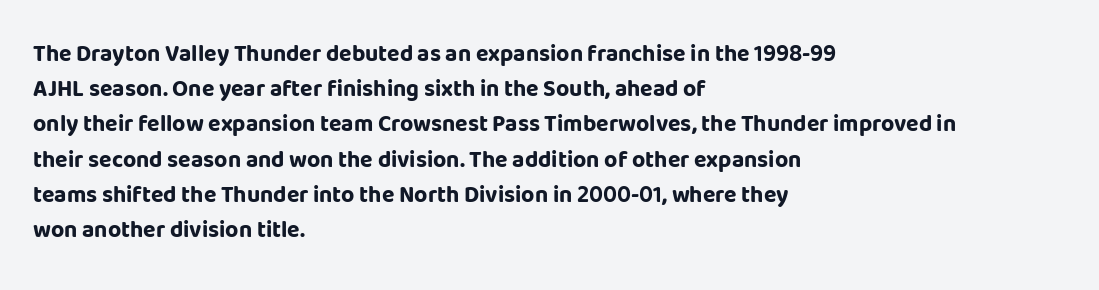
{"italic": "no", "bold": "yes", "underline": "no", "align": "left", "line_spacing": "normal", "line_spacing_ratio": 1.53, "letter_spacing": "normal", "letter_spacing_em": 0.0, "glyph_px": 23}
